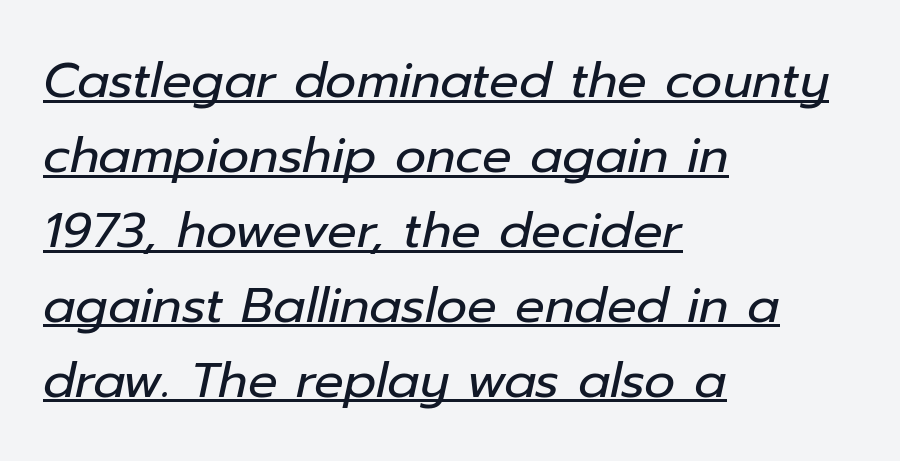
The image shows 49 px regular-weight type, italic (leaning right); set left-aligned, normal line spacing (1.53x), normal letter spacing, underlined; low stroke contrast and a medium x-height.
